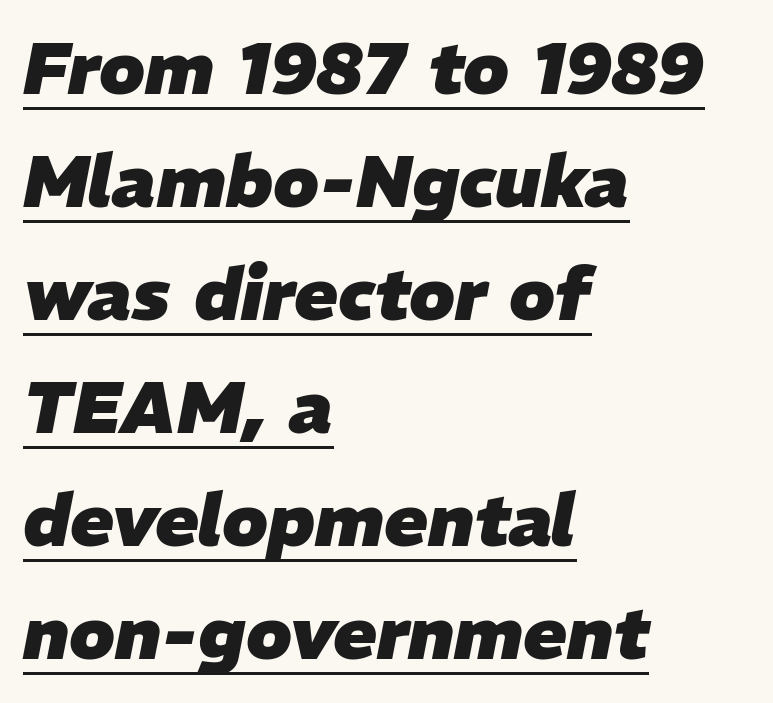
{"italic": "yes", "lean": "right", "slant_degrees": 11, "bold": "yes", "weight": "heavy", "width": "normal", "stroke_contrast": "low", "x_height": "medium", "monospaced": "no", "underline": "yes", "align": "left", "line_spacing": "normal", "line_spacing_ratio": 1.57, "letter_spacing": "normal", "letter_spacing_em": 0.0, "glyph_px": 72}
